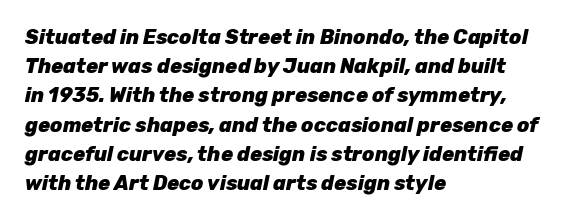
The image shows 20 px bold type, italic (leaning right); set left-aligned, normal line spacing (1.46x), normal letter spacing, not underlined.
